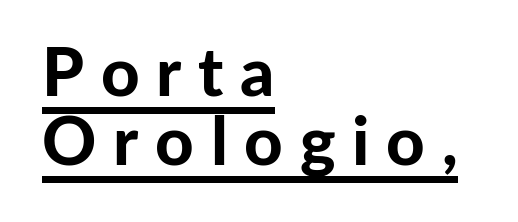
The image shows 67 px bold sans-serif type, upright; set left-aligned, tight line spacing (1.03x), unusually wide letter spacing (+0.25 em), underlined; low stroke contrast and a medium x-height.
